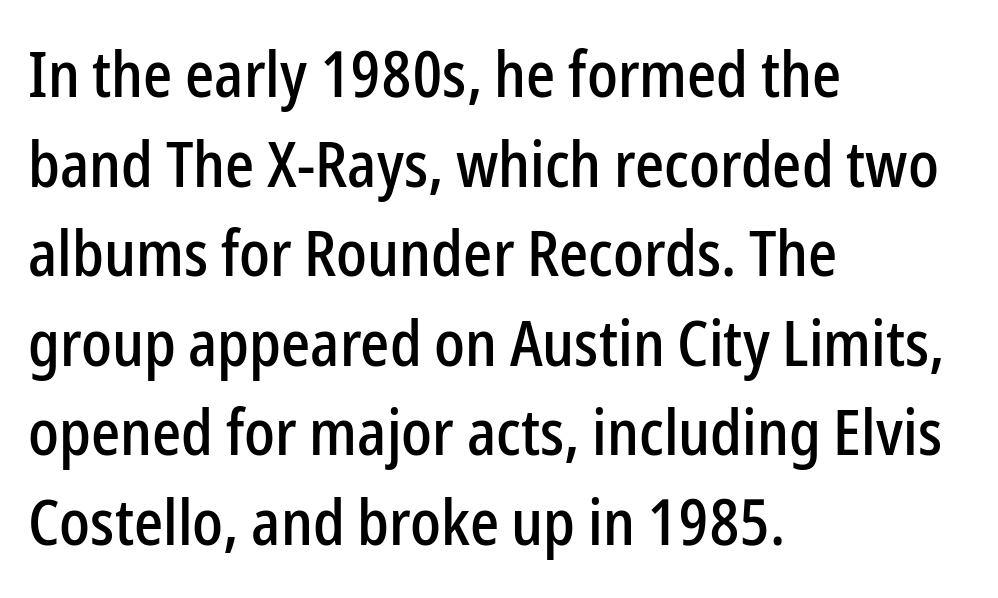
{"serif": "no", "italic": "no", "width": "condensed", "stroke_contrast": "low", "x_height": "medium", "monospaced": "no", "underline": "no", "align": "left", "line_spacing": "normal", "line_spacing_ratio": 1.4, "letter_spacing": "normal", "letter_spacing_em": 0.0, "glyph_px": 64}
